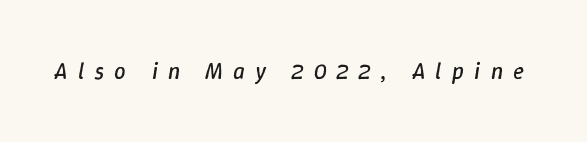
This sample uses expanded letter spacing, leaving extra air between glyphs. Rule under the text: the space is simply empty. Nothing heavy about these letters — not bold at all. The face used here has a pronounced slope to its letters.
